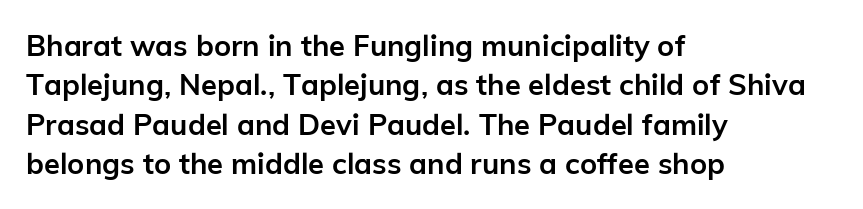
{"serif": "no", "italic": "no", "bold": "yes", "weight": "semibold", "width": "normal", "stroke_contrast": "low", "x_height": "medium", "monospaced": "no", "underline": "no", "align": "left", "line_spacing": "normal", "line_spacing_ratio": 1.36, "letter_spacing": "normal", "letter_spacing_em": 0.0, "glyph_px": 29}
